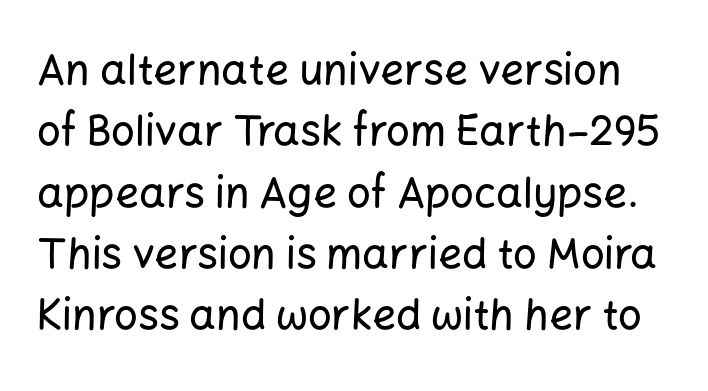
{"serif": "no", "italic": "no", "width": "normal", "stroke_contrast": "low", "x_height": "medium", "monospaced": "no", "underline": "no", "line_spacing": "normal", "line_spacing_ratio": 1.46, "letter_spacing": "normal", "letter_spacing_em": 0.0, "glyph_px": 42}
